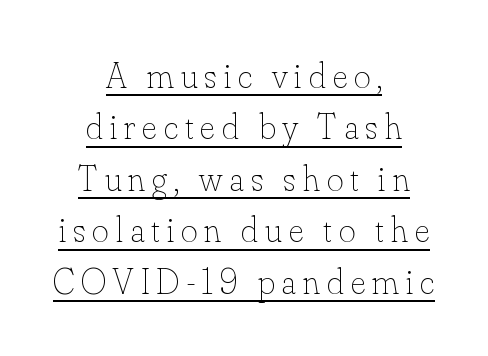
This is roman type, the default non-slanted kind. Weight: not bold — regular or lighter. Regarding leading, the lines here are spaced in the standard way. Do the characters align in a grid? No, the font is proportional. This rendering uses center alignment, leaving both contours irregular but symmetric.
